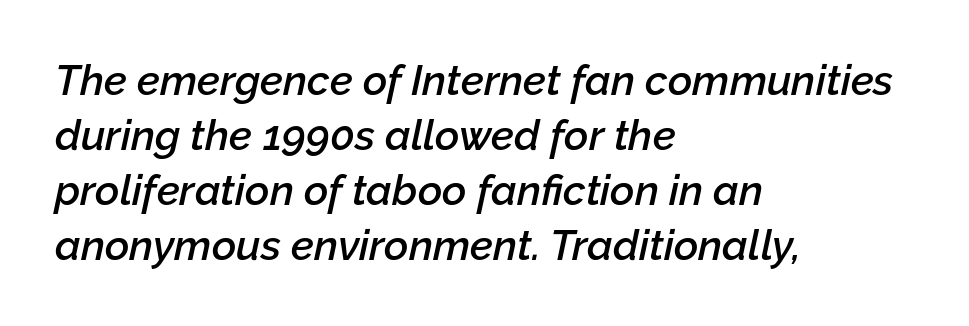
Stroke thickness is moderately raised; the sample reads as semibold. Does extra space separate the letters? No, they use regular spacing. Successive baselines arrive at the customary interval. Leftover space on each line is placed entirely after the last word. Note the varied advance widths — an 'i' is clearly narrower than an 'm'.
